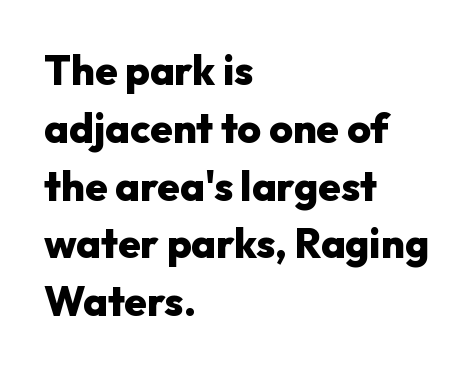
{"serif": "no", "italic": "no", "bold": "yes", "weight": "heavy", "width": "normal", "stroke_contrast": "low", "x_height": "medium", "monospaced": "no", "underline": "no", "align": "left", "line_spacing": "normal", "line_spacing_ratio": 1.41, "letter_spacing": "normal", "letter_spacing_em": 0.0, "glyph_px": 41}
